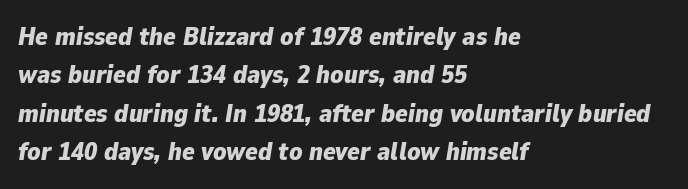
Q: Is the text bold? A: Yes.
Q: Is the text italic (slanted)? A: Yes, it leans right by about 9 degrees.
Q: Is the text underlined? A: No.
Q: How is the paragraph aligned? A: Left-aligned.
Q: Is the spacing between letters normal or unusually wide? A: Normal.
Q: Is the spacing between lines tight, normal or loose? A: Normal.
